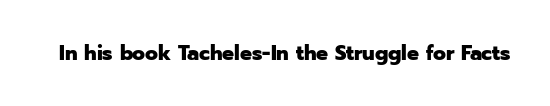
{"italic": "no", "bold": "yes", "underline": "no", "letter_spacing": "normal", "letter_spacing_em": 0.0, "glyph_px": 21}
